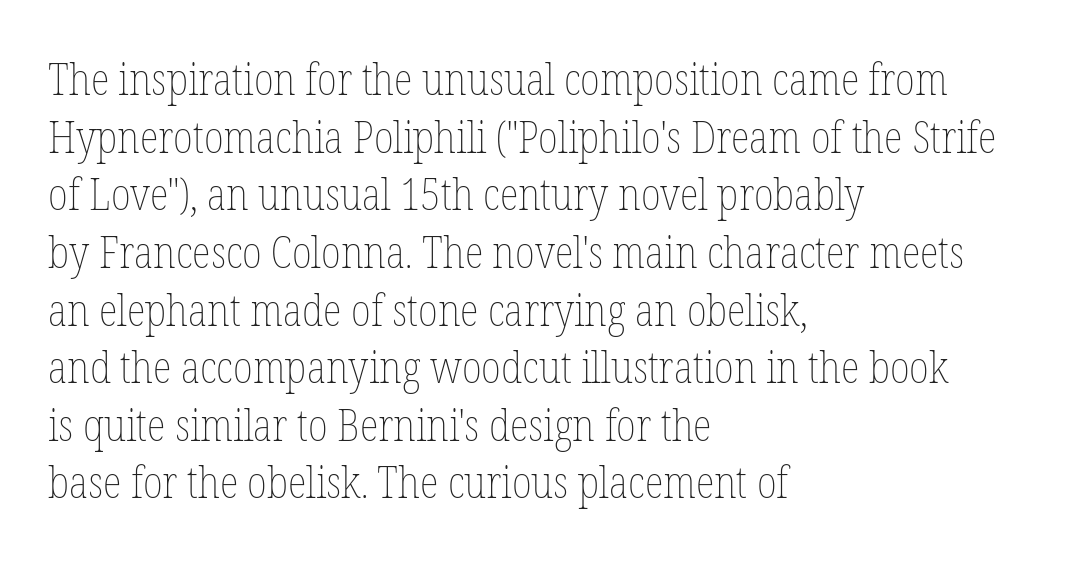
{"italic": "no", "bold": "no", "weight": "thin", "width": "condensed", "stroke_contrast": "low", "x_height": "medium", "monospaced": "no", "underline": "no", "align": "left", "line_spacing": "normal", "line_spacing_ratio": 1.31, "letter_spacing": "normal", "letter_spacing_em": 0.0, "glyph_px": 44}
